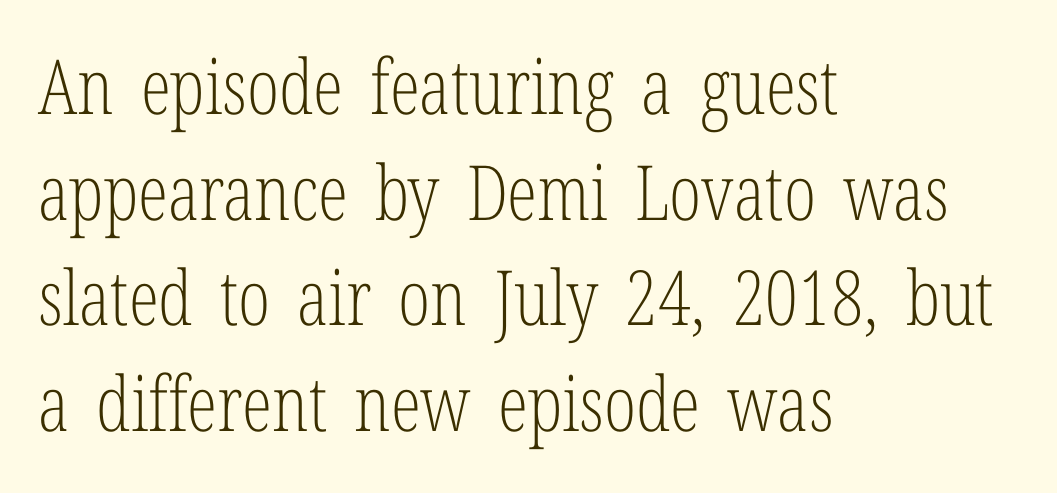
The image shows 76 px light, condensed serif type, upright; set left-aligned, normal line spacing (1.39x), normal letter spacing, not underlined; low stroke contrast and a medium x-height.
